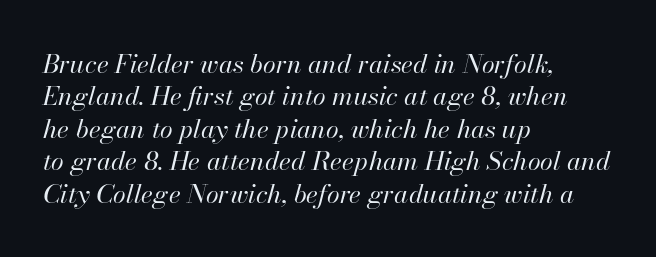
The image shows 26 px text type, italic (leaning right); set left-aligned, normal line spacing (1.25x), normal letter spacing, not underlined.
